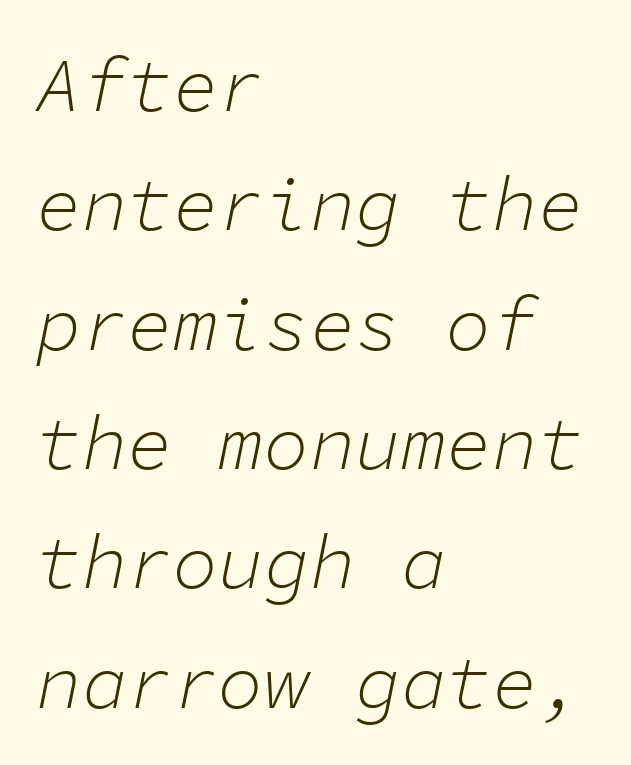
{"italic": "yes", "lean": "right", "slant_degrees": 11, "bold": "no", "weight": "light", "width": "normal", "stroke_contrast": "low", "x_height": "medium", "monospaced": "yes", "underline": "no", "align": "left", "line_spacing": "normal", "line_spacing_ratio": 1.57, "letter_spacing": "normal", "letter_spacing_em": 0.0, "glyph_px": 76}
